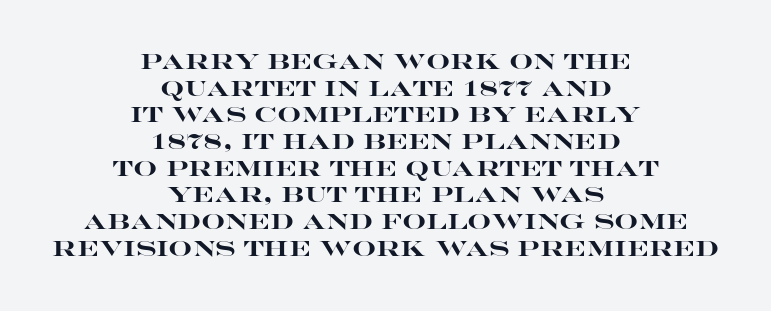
The image shows 21 px bold type, upright; set centered, normal line spacing (1.27x), normal letter spacing, not underlined.
